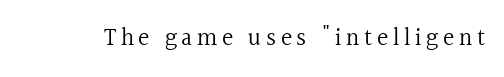
The image shows 24 px text type, upright; set not underlined.
